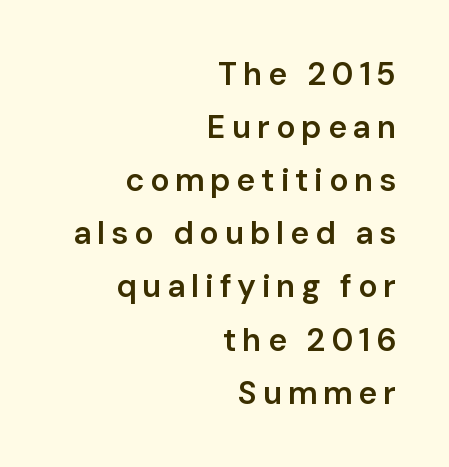
The image shows 32 px semibold sans-serif type, upright; set right-aligned, normal line spacing (1.66x), not underlined; low stroke contrast and a medium x-height.
